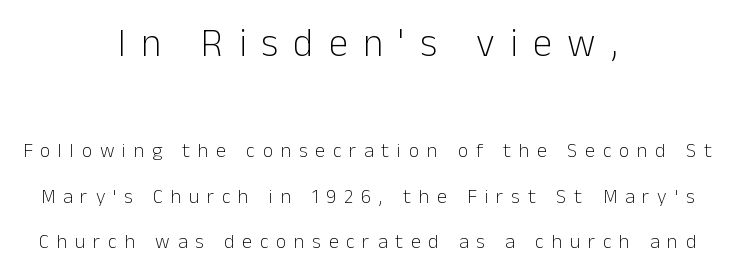
The image shows 39 px light sans-serif type, upright; set centered, loose line spacing (2.28x), unusually wide letter spacing (+0.39 em), not underlined; the first (top) block is 1.95x larger; low stroke contrast and a medium x-height.
